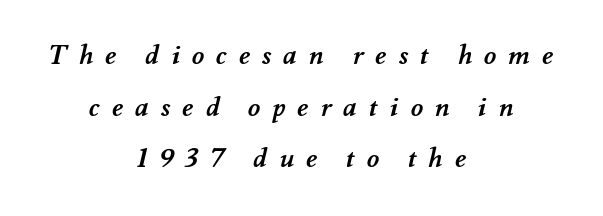
The image shows 27 px bold type; set centered, loose line spacing (1.91x), unusually wide letter spacing (+0.44 em), not underlined.
